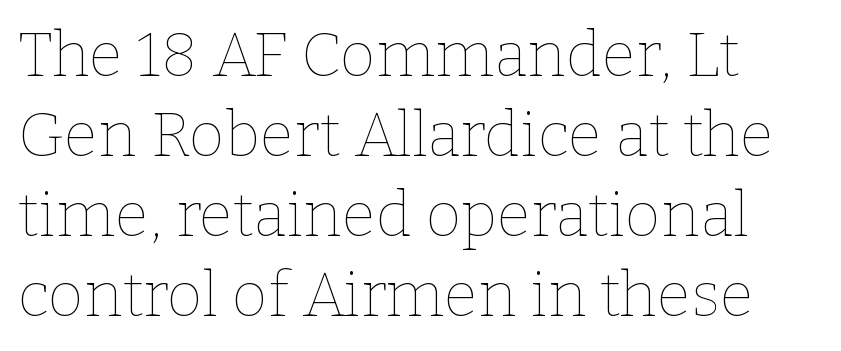
Q: Is the text bold? A: No.
Q: Is the text italic (slanted)? A: No, it is upright.
Q: Is the text underlined? A: No.
Q: How is the paragraph aligned? A: Left-aligned.
Q: Is the spacing between letters normal or unusually wide? A: Normal.
Q: Is the spacing between lines tight, normal or loose? A: Normal.
Q: Width (condensed, normal, or wide)? A: Normal.
Q: Stroke contrast? A: Low.
Q: x-height? A: Medium.
Q: Monospaced? A: No.
